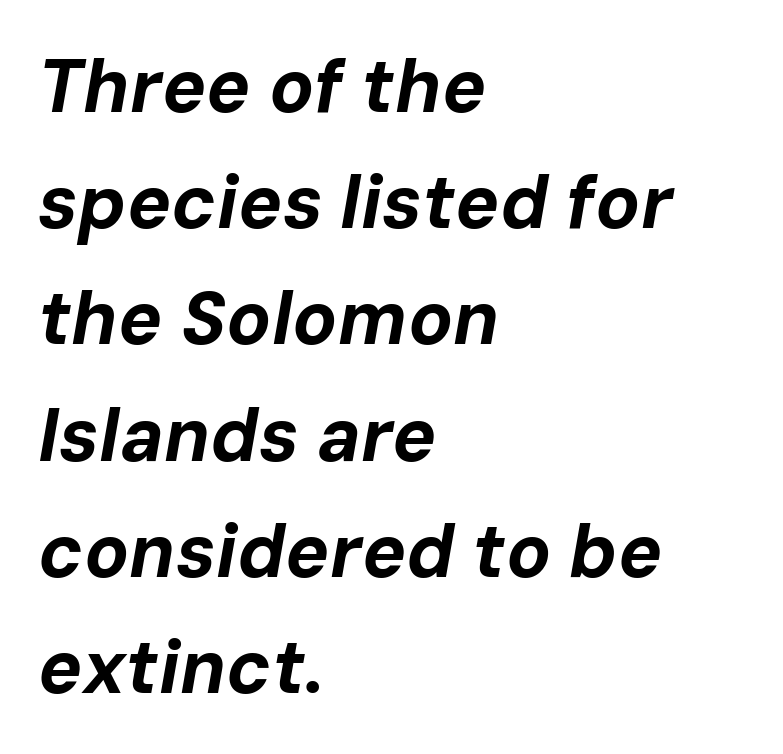
Q: Is the text bold? A: Yes.
Q: Is the text italic (slanted)? A: Yes, it leans right by about 10 degrees.
Q: Is the text underlined? A: No.
Q: How is the paragraph aligned? A: Left-aligned.
Q: Is the spacing between letters normal or unusually wide? A: Normal.
Q: Is the spacing between lines tight, normal or loose? A: Normal.
Q: Width (condensed, normal, or wide)? A: Normal.
Q: Stroke contrast? A: Low.
Q: x-height? A: Medium.
Q: Monospaced? A: No.
